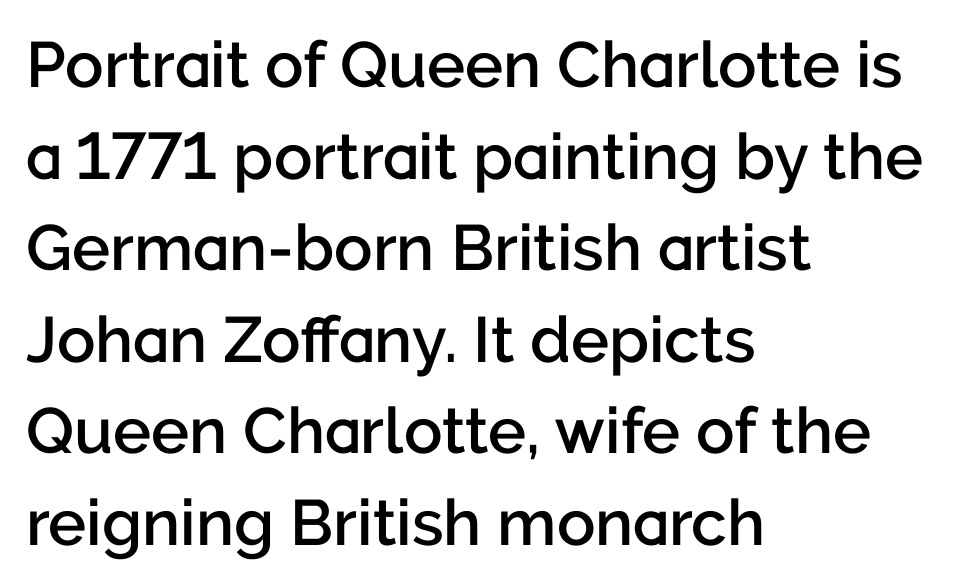
Q: Is the text bold? A: Semi-bold.
Q: Is the text italic (slanted)? A: No, it is upright.
Q: Is the typeface a serif or a sans-serif typeface? A: Sans-serif.
Q: Is the text underlined? A: No.
Q: How is the paragraph aligned? A: Left-aligned.
Q: Is the spacing between letters normal or unusually wide? A: Normal.
Q: Is the spacing between lines tight, normal or loose? A: Normal.
Q: Width (condensed, normal, or wide)? A: Normal.
Q: Stroke contrast? A: Low.
Q: x-height? A: Medium.
Q: Monospaced? A: No.
